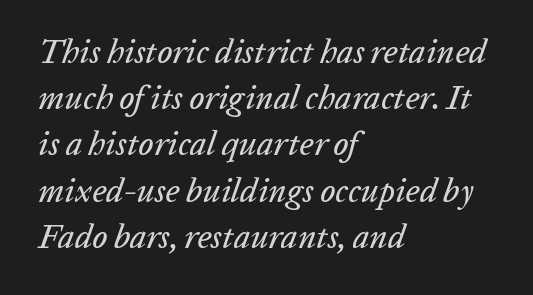
Q: Is the text italic (slanted)? A: Yes, it leans right by about 20 degrees.
Q: Is the text underlined? A: No.
Q: How is the paragraph aligned? A: Left-aligned.
Q: Is the spacing between letters normal or unusually wide? A: Normal.
Q: Is the spacing between lines tight, normal or loose? A: Normal.
Q: Width (condensed, normal, or wide)? A: Normal.
Q: Stroke contrast? A: Low.
Q: x-height? A: Medium.
Q: Monospaced? A: No.
